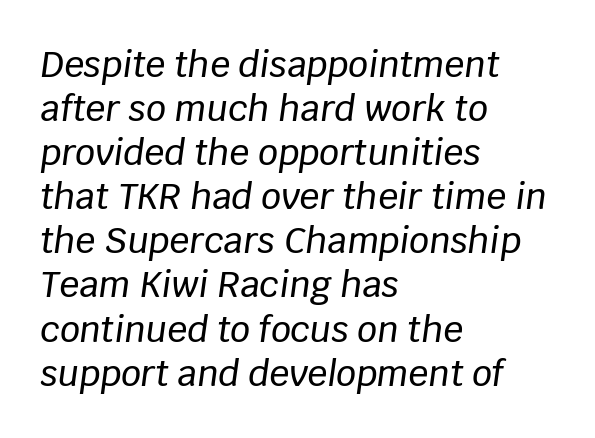
{"italic": "yes", "lean": "right", "slant_degrees": 8, "width": "normal", "stroke_contrast": "low", "x_height": "large", "monospaced": "no", "underline": "no", "align": "left", "line_spacing": "normal", "line_spacing_ratio": 1.26, "letter_spacing": "normal", "letter_spacing_em": 0.0, "glyph_px": 35}
